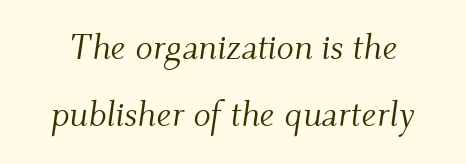
Q: Is the text bold? A: No.
Q: Is the text italic (slanted)? A: Yes, it leans right by about 9 degrees.
Q: Is the typeface a serif or a sans-serif typeface? A: Serif.
Q: Is the text underlined? A: No.
Q: Is the spacing between letters normal or unusually wide? A: Normal.
Q: Width (condensed, normal, or wide)? A: Normal.
Q: Stroke contrast? A: Medium.
Q: x-height? A: Small.
Q: Monospaced? A: No.
